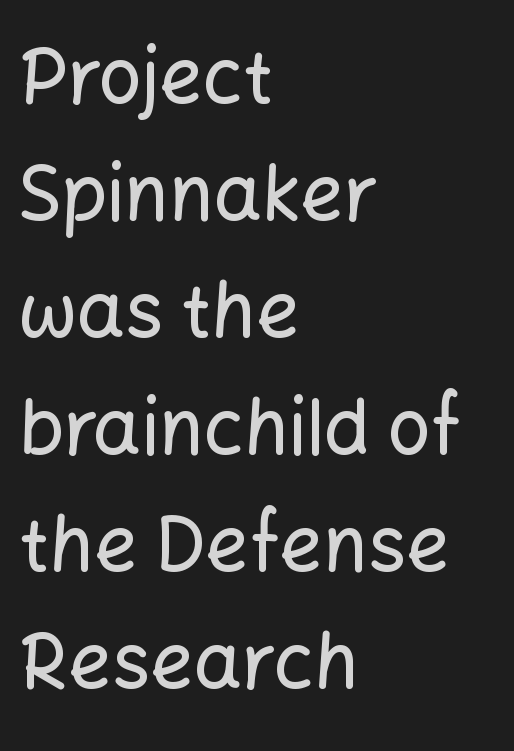
A typesetter would call this proportional, since set widths differ per character. The specimen omits any rule beneath the text block's lines. The font family rendered here belongs to the sans-serif group. These lines stack with their left ends in a neat column.
